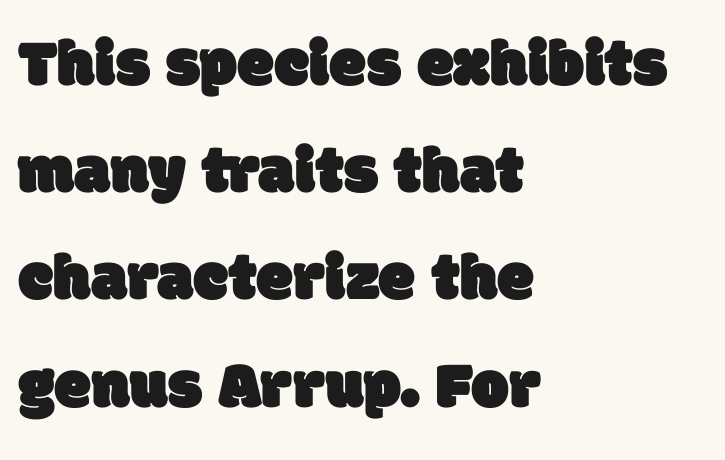
Q: Is the typeface a serif or a sans-serif typeface? A: Sans-serif.
Q: Is the text underlined? A: No.
Q: How is the paragraph aligned? A: Left-aligned.
Q: Is the spacing between letters normal or unusually wide? A: Normal.
Q: Is the spacing between lines tight, normal or loose? A: Normal.
Q: Width (condensed, normal, or wide)? A: Normal.
Q: Stroke contrast? A: Low.
Q: x-height? A: Large.
Q: Monospaced? A: No.
